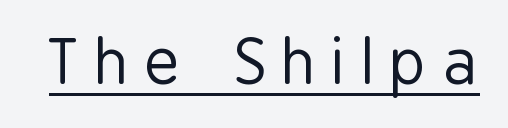
Q: Is the text bold? A: No.
Q: Is the text italic (slanted)? A: No, it is upright.
Q: Is the typeface a serif or a sans-serif typeface? A: Sans-serif.
Q: Is the text underlined? A: Yes.
Q: Is the spacing between letters normal or unusually wide? A: Unusually wide.
Q: Width (condensed, normal, or wide)? A: Condensed.
Q: Stroke contrast? A: Low.
Q: x-height? A: Medium.
Q: Monospaced? A: No.
